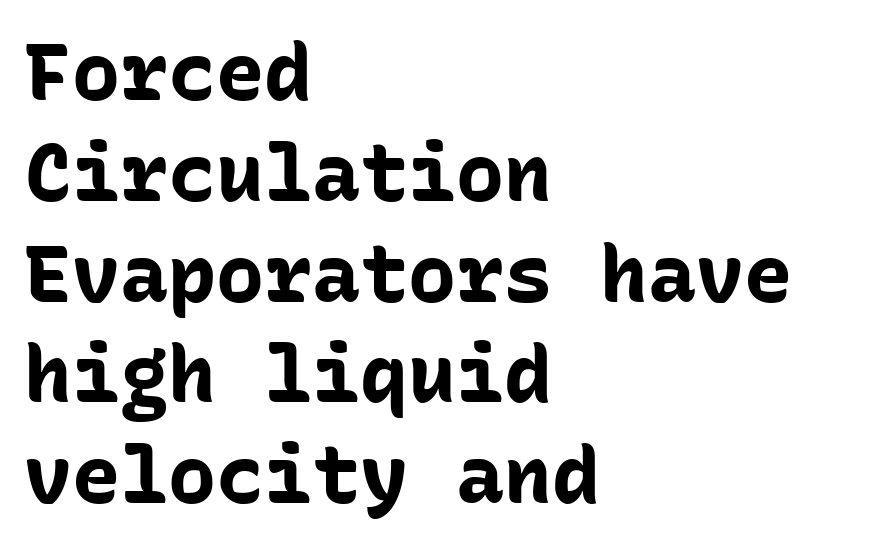
{"serif": "no", "italic": "no", "bold": "yes", "weight": "bold", "width": "normal", "stroke_contrast": "low", "x_height": "medium", "monospaced": "yes", "underline": "no", "align": "left", "line_spacing": "normal", "line_spacing_ratio": 1.26, "letter_spacing": "normal", "letter_spacing_em": 0.0, "glyph_px": 80}
